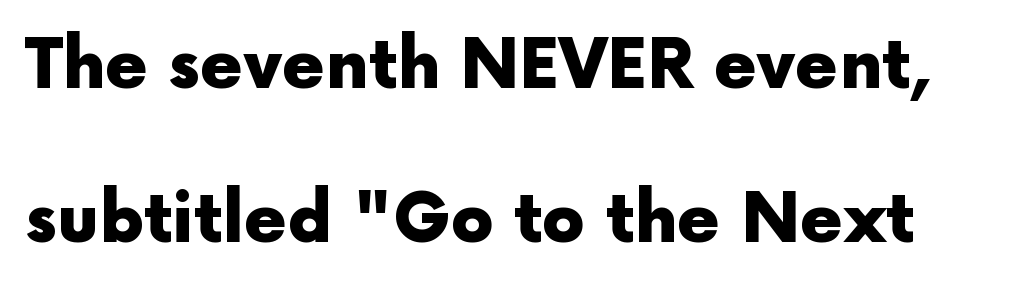
{"serif": "no", "italic": "no", "bold": "yes", "weight": "heavy", "width": "normal", "x_height": "medium", "monospaced": "no", "underline": "no", "line_spacing": "loose", "line_spacing_ratio": 2.27, "letter_spacing": "normal", "letter_spacing_em": 0.0, "glyph_px": 68}
